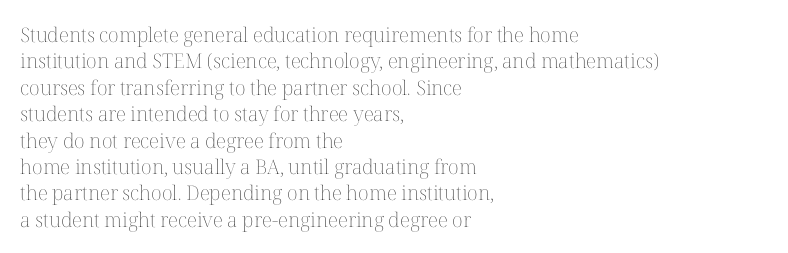
Characters remain perfectly vertical along every line. Rows of type keep a routine distance in the vertical direction. The face looks like a standard text weight, possibly lighter. Letter spacing: default. Each row of text sits above clean, open space.
